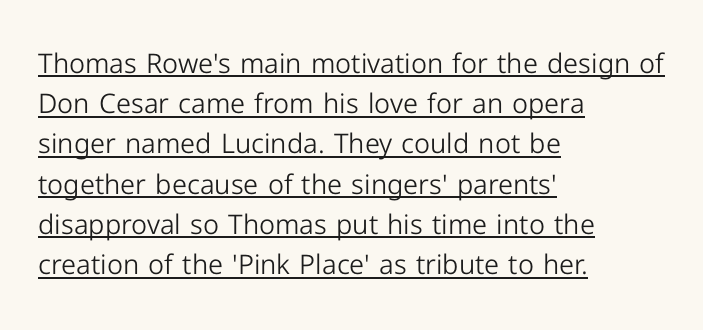
Observe the ordinary spacing: letters are neighbours, not strangers. Ascenders rise straight up at ninety degrees. Emphasis is given by a line drawn under the lettering. A quiet, ordinary-to-light weight characterises the typeface. These lines are set flush left with a ragged right edge. Quick note: interline space is typical.
